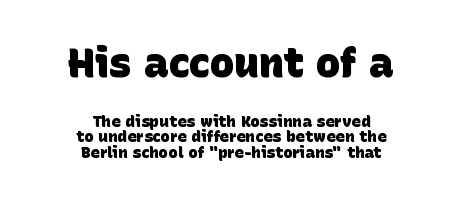
{"serif": "no", "bold": "yes", "weight": "heavy", "width": "normal", "stroke_contrast": "low", "x_height": "large", "monospaced": "no", "underline": "no", "align": "center", "line_spacing": "tight", "line_spacing_ratio": 0.97, "letter_spacing": "normal", "letter_spacing_em": 0.0, "larger_block": "first", "size_ratio": 2.56, "glyph_px": 41}
